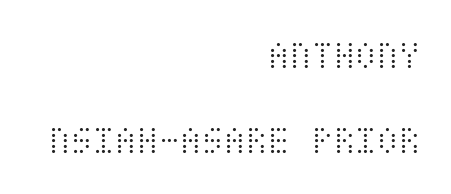
The image shows 40 px light, condensed type, upright; set right-aligned, loose line spacing (2.12x), normal letter spacing, not underlined; medium stroke contrast and a large x-height.
